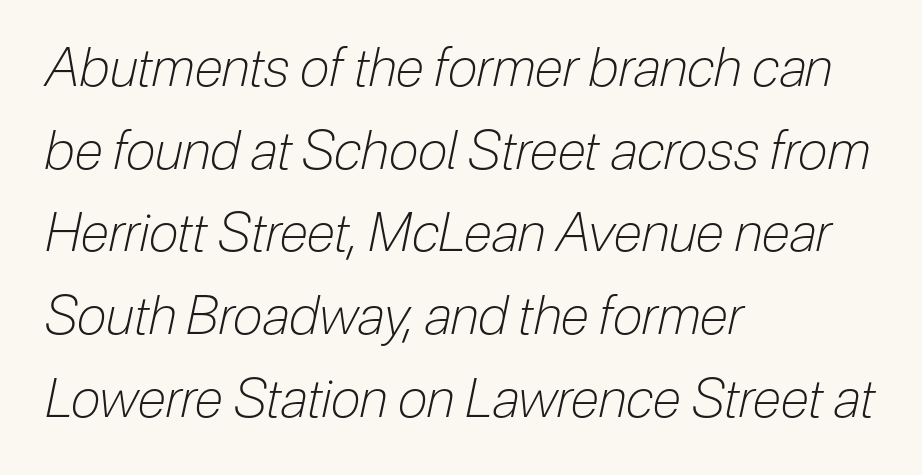
Is the block centered? No — it sits flush against the left margin. This sample keeps an unexceptional amount of space between lines. Words float on clear page, feet unadorned. The passage shown is typed in a proportional face where columns would drift. Weight: regular or lighter.
